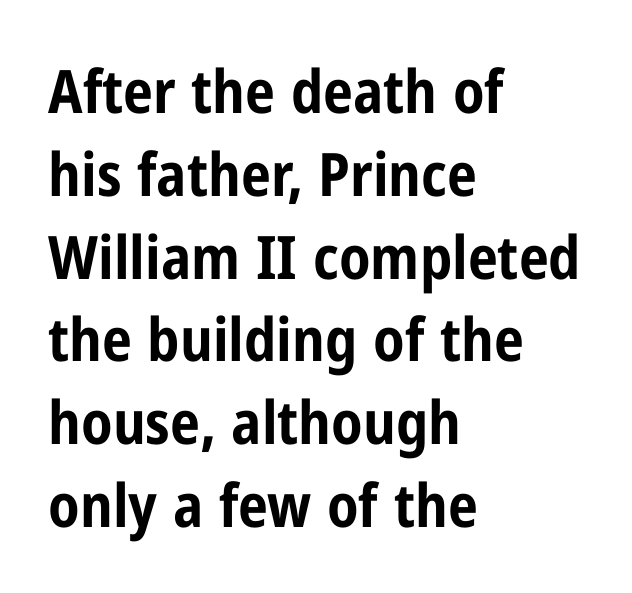
Q: Is the text bold? A: Yes.
Q: Is the text italic (slanted)? A: No, it is upright.
Q: Is the typeface a serif or a sans-serif typeface? A: Sans-serif.
Q: Is the text underlined? A: No.
Q: How is the paragraph aligned? A: Left-aligned.
Q: Is the spacing between letters normal or unusually wide? A: Normal.
Q: Is the spacing between lines tight, normal or loose? A: Normal.
Q: Width (condensed, normal, or wide)? A: Condensed.
Q: Stroke contrast? A: Low.
Q: x-height? A: Medium.
Q: Monospaced? A: No.
